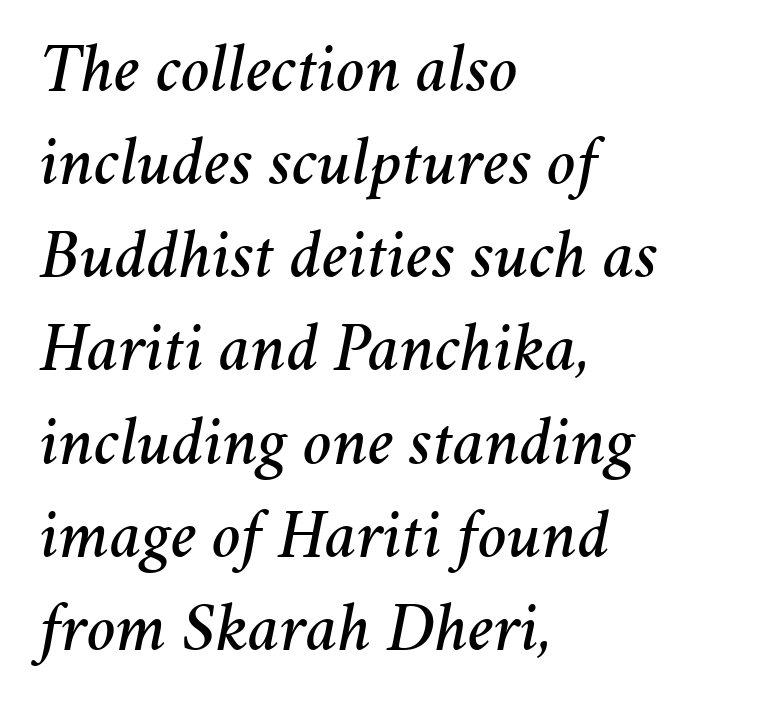
Q: Is the text italic (slanted)? A: Yes, it leans right by about 11 degrees.
Q: Is the text underlined? A: No.
Q: How is the paragraph aligned? A: Left-aligned.
Q: Is the spacing between letters normal or unusually wide? A: Normal.
Q: Is the spacing between lines tight, normal or loose? A: Normal.
Q: Width (condensed, normal, or wide)? A: Normal.
Q: Stroke contrast? A: Medium.
Q: x-height? A: Medium.
Q: Monospaced? A: No.
